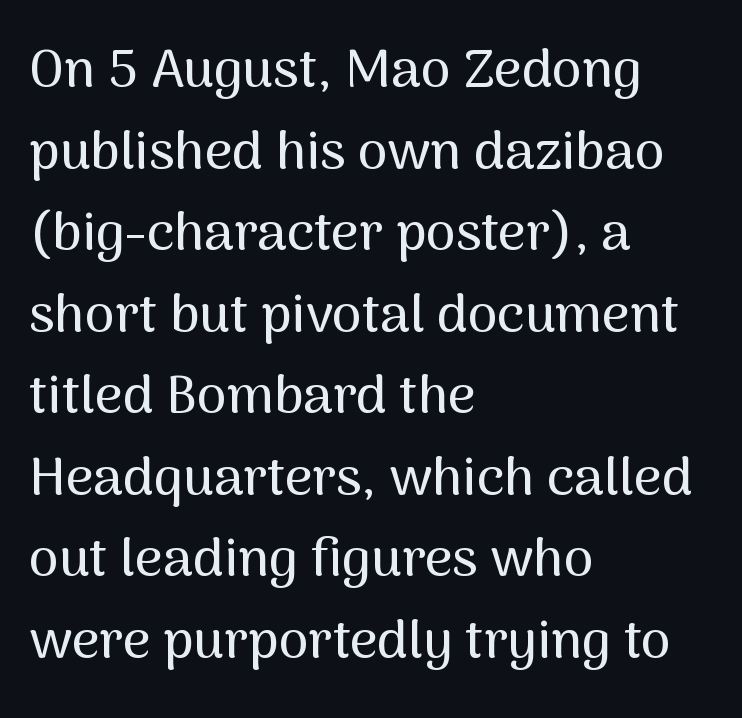
Q: Is the text italic (slanted)? A: No, it is upright.
Q: Is the typeface a serif or a sans-serif typeface? A: Sans-serif.
Q: Is the text underlined? A: No.
Q: How is the paragraph aligned? A: Left-aligned.
Q: Is the spacing between letters normal or unusually wide? A: Normal.
Q: Is the spacing between lines tight, normal or loose? A: Normal.
Q: Width (condensed, normal, or wide)? A: Normal.
Q: Stroke contrast? A: Medium.
Q: x-height? A: Medium.
Q: Monospaced? A: No.
